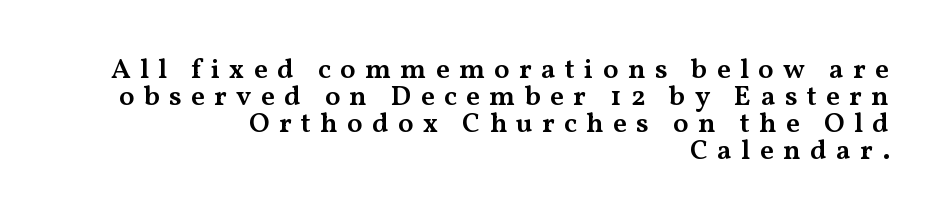
The image shows 28 px semibold, wide serif type, upright; set right-aligned, tight line spacing (0.97x), unusually wide letter spacing (+0.33 em), not underlined; medium stroke contrast and a medium x-height.
